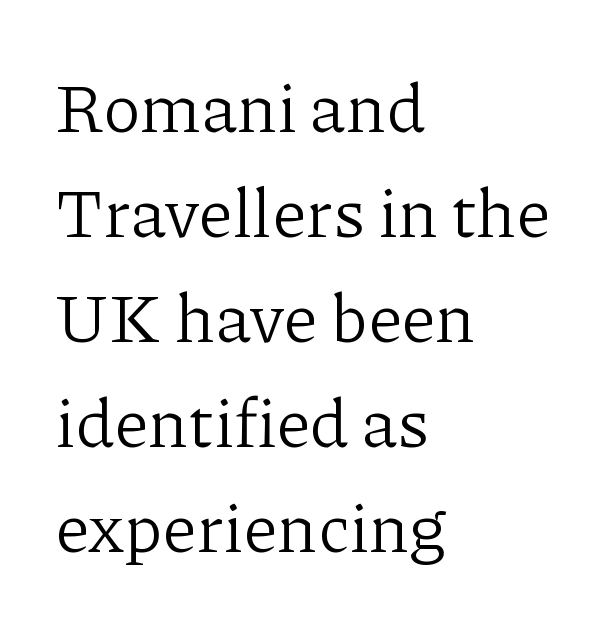
Q: Is the text bold? A: No.
Q: Is the text italic (slanted)? A: No, it is upright.
Q: Is the typeface a serif or a sans-serif typeface? A: Serif.
Q: Is the text underlined? A: No.
Q: How is the paragraph aligned? A: Left-aligned.
Q: Is the spacing between letters normal or unusually wide? A: Normal.
Q: Is the spacing between lines tight, normal or loose? A: Normal.
Q: Width (condensed, normal, or wide)? A: Normal.
Q: Stroke contrast? A: Low.
Q: x-height? A: Medium.
Q: Monospaced? A: No.
